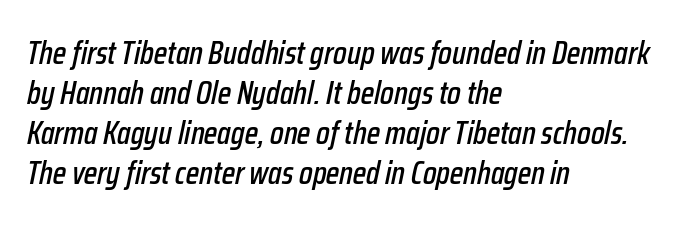
Q: Is the text italic (slanted)? A: Yes, it leans right by about 12 degrees.
Q: Is the text underlined? A: No.
Q: How is the paragraph aligned? A: Left-aligned.
Q: Is the spacing between letters normal or unusually wide? A: Normal.
Q: Is the spacing between lines tight, normal or loose? A: Normal.
Q: Width (condensed, normal, or wide)? A: Condensed.
Q: Stroke contrast? A: Low.
Q: x-height? A: Medium.
Q: Monospaced? A: No.
